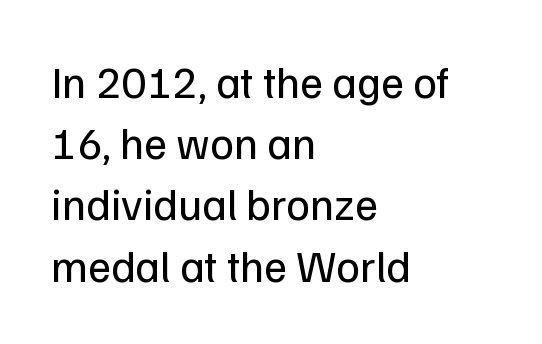
Leading: standard. The line texture is even and compact thanks to regular tracking. No italicization has been applied; the sample stays upright. The foot of each line stays bare and open. The typeface chosen for these lines omits serifs. The letters advance in unequal steps, a hallmark of proportional type.
